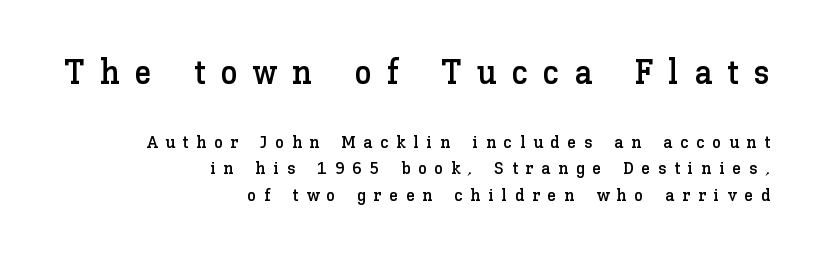
The image shows 35 px text type, upright; set right-aligned, normal line spacing (1.48x), unusually wide letter spacing (+0.42 em), not underlined; the first (top) block is 1.94x larger; low stroke contrast and a medium x-height.
